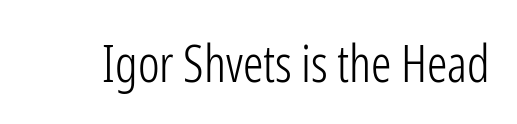
The image shows 51 px light, condensed sans-serif type, upright; set normal letter spacing, not underlined; low stroke contrast and a medium x-height.
